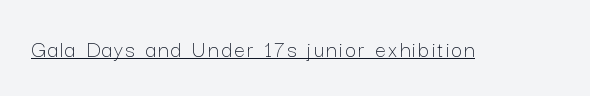
This reads as an unemphasized weight, regular at the heaviest. A typographer would call this underscored text. Posture: upright roman.
